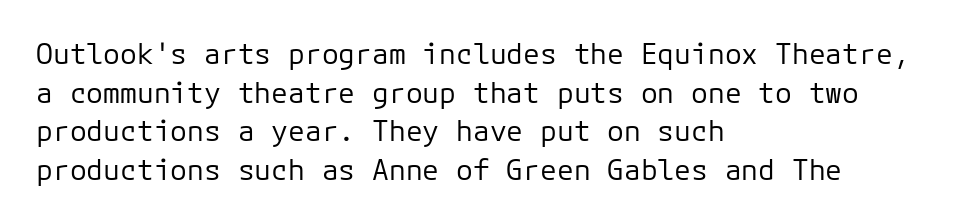
The image shows 28 px regular-weight sans-serif type, upright, monospaced; set left-aligned, normal line spacing (1.38x), normal letter spacing, not underlined; low stroke contrast and a medium x-height.
